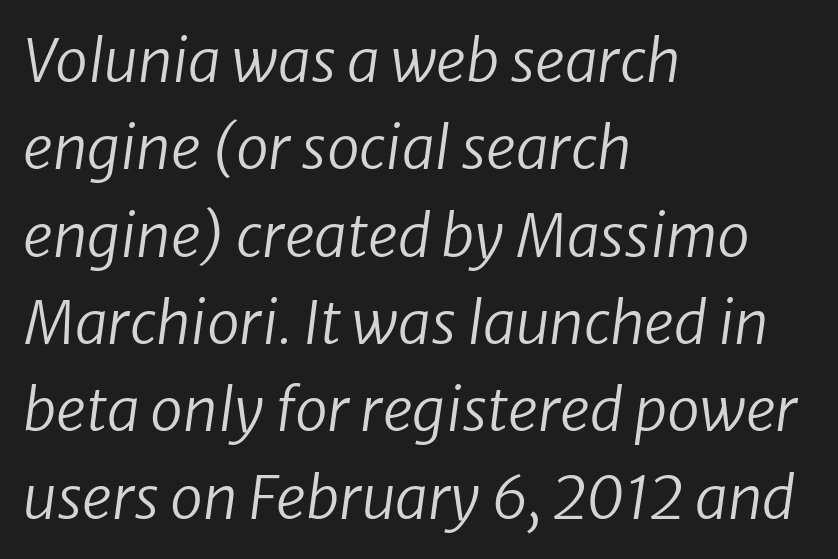
Q: Is the text bold? A: No.
Q: Is the typeface a serif or a sans-serif typeface? A: Sans-serif.
Q: Is the text underlined? A: No.
Q: How is the paragraph aligned? A: Left-aligned.
Q: Is the spacing between letters normal or unusually wide? A: Normal.
Q: Is the spacing between lines tight, normal or loose? A: Normal.
Q: Width (condensed, normal, or wide)? A: Normal.
Q: Stroke contrast? A: Low.
Q: x-height? A: Medium.
Q: Monospaced? A: No.
